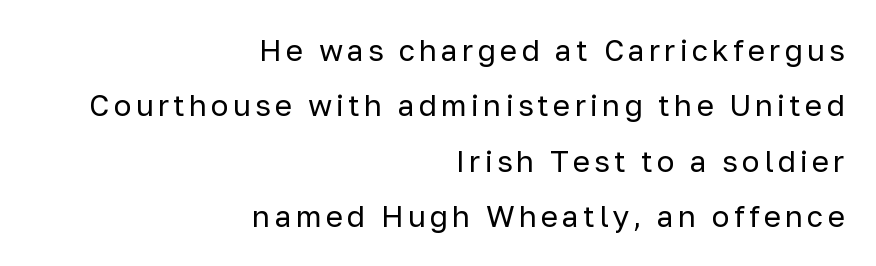
{"serif": "no", "italic": "no", "bold": "no", "weight": "regular", "width": "normal", "stroke_contrast": "low", "x_height": "medium", "monospaced": "no", "underline": "no", "align": "right", "line_spacing_ratio": 1.85, "glyph_px": 30}
